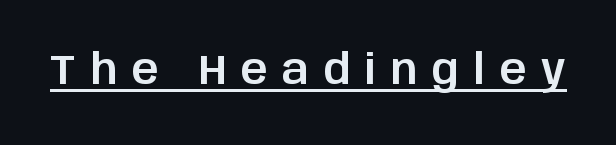
{"serif": "no", "italic": "no", "width": "normal", "stroke_contrast": "low", "x_height": "large", "monospaced": "no", "underline": "yes", "letter_spacing": "wide", "letter_spacing_em": 0.35, "glyph_px": 42}
